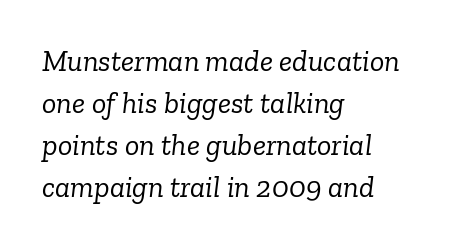
In terms of posture, this sample is oblique. The paragraph has a hard left edge and a soft right edge. Font category for this specimen: serif. The words here are not underlined.
